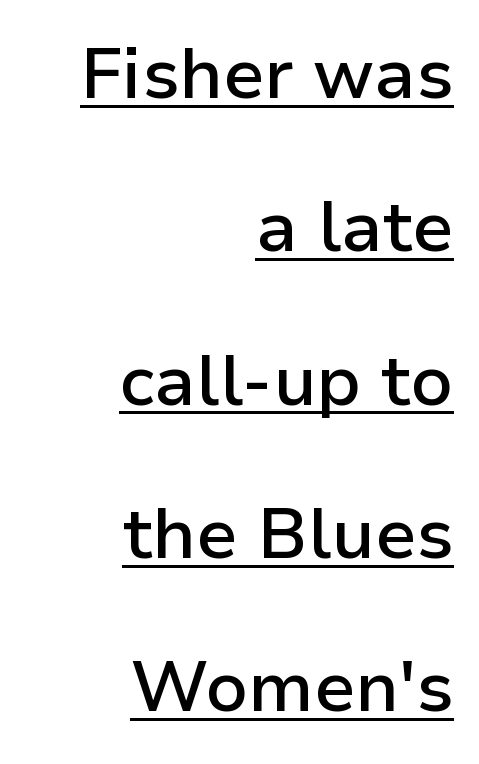
Q: Is the text bold? A: Semi-bold.
Q: Is the text italic (slanted)? A: No, it is upright.
Q: Is the typeface a serif or a sans-serif typeface? A: Sans-serif.
Q: Is the text underlined? A: Yes.
Q: How is the paragraph aligned? A: Right-aligned.
Q: Is the spacing between letters normal or unusually wide? A: Normal.
Q: Is the spacing between lines tight, normal or loose? A: Loose.
Q: Width (condensed, normal, or wide)? A: Normal.
Q: Stroke contrast? A: Low.
Q: x-height? A: Medium.
Q: Monospaced? A: No.
